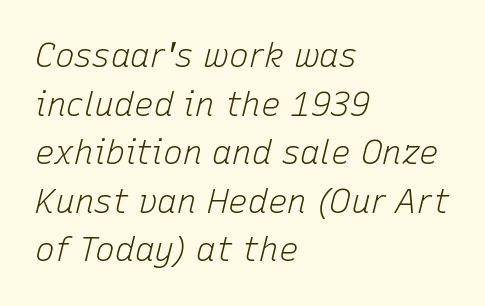
The font sits on the lighter half of the weight spectrum, regular included. Normally led — the rows are evenly, conventionally spaced. Every character sits at an angle, as italics do. Where is the straight margin? On the left. Varying glyph widths throughout — classic text-font behaviour. Glance below the letters and you will spot only blank space.
